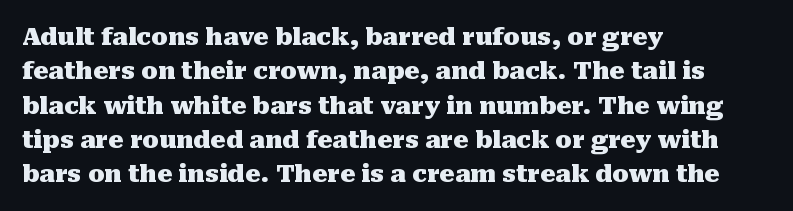
{"italic": "no", "bold": "yes", "underline": "no", "align": "left", "line_spacing": "normal", "line_spacing_ratio": 1.43, "letter_spacing": "normal", "letter_spacing_em": 0.0, "glyph_px": 24}
